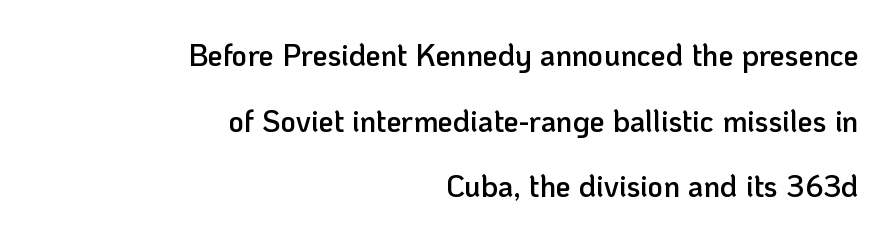
The image shows 30 px semibold sans-serif type, upright; set right-aligned, loose line spacing (2.19x), normal letter spacing, not underlined; low stroke contrast and a medium x-height.
